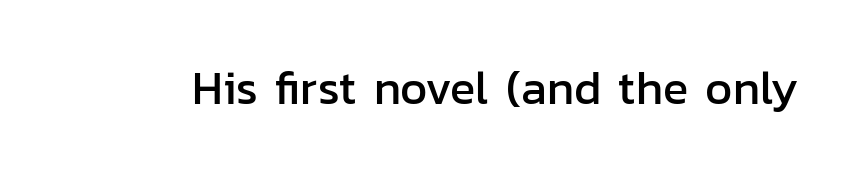
Q: Is the text italic (slanted)? A: No, it is upright.
Q: Is the typeface a serif or a sans-serif typeface? A: Sans-serif.
Q: Is the text underlined? A: No.
Q: Is the spacing between letters normal or unusually wide? A: Normal.
Q: Width (condensed, normal, or wide)? A: Normal.
Q: Stroke contrast? A: Low.
Q: x-height? A: Medium.
Q: Monospaced? A: No.
